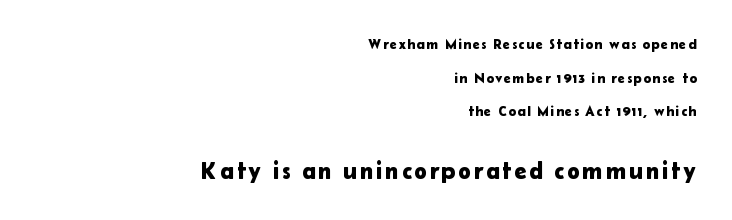
The image shows 24 px text type, upright; set right-aligned, loose line spacing (2.4x), not underlined; the second (bottom) block is 1.71x larger.
